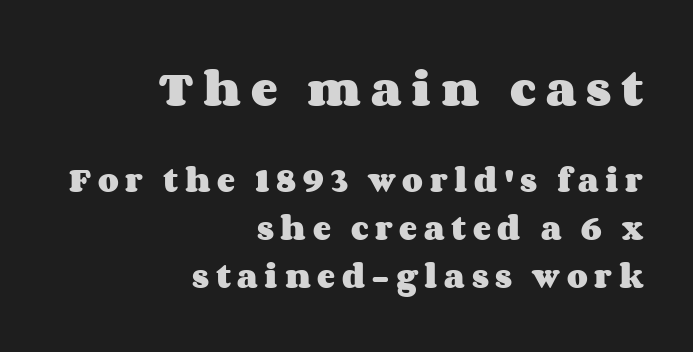
Q: Is the text bold? A: Yes.
Q: Is the text italic (slanted)? A: No, it is upright.
Q: Is the text underlined? A: No.
Q: How is the paragraph aligned? A: Right-aligned.
Q: Is the spacing between letters normal or unusually wide? A: Unusually wide.
Q: Which block of text is set in a larger size, the first (top) or the second (bottom)? A: The first (top) one.
Q: Width (condensed, normal, or wide)? A: Wide.
Q: Stroke contrast? A: Medium.
Q: x-height? A: Large.
Q: Monospaced? A: No.
